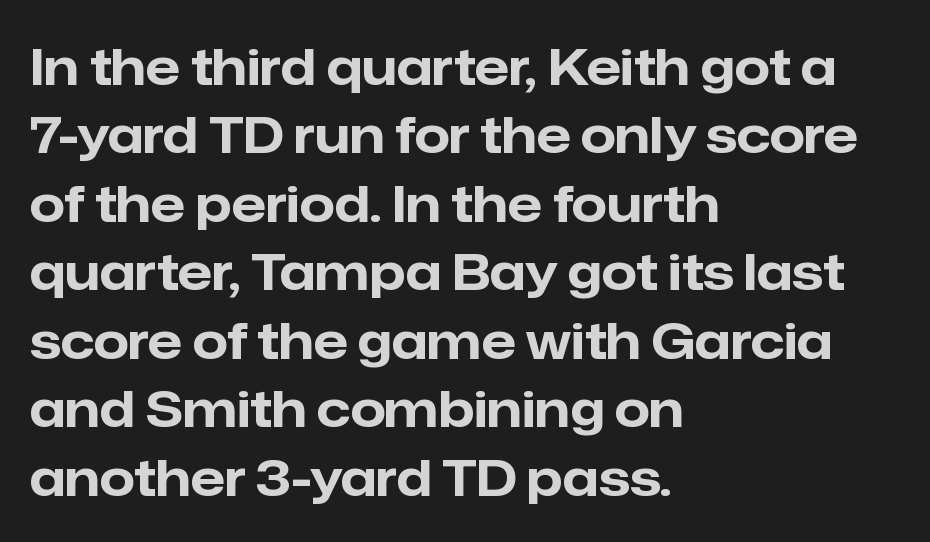
Q: Is the text bold? A: Yes.
Q: Is the text italic (slanted)? A: No, it is upright.
Q: Is the typeface a serif or a sans-serif typeface? A: Sans-serif.
Q: Is the text underlined? A: No.
Q: How is the paragraph aligned? A: Left-aligned.
Q: Is the spacing between letters normal or unusually wide? A: Normal.
Q: Is the spacing between lines tight, normal or loose? A: Normal.
Q: Width (condensed, normal, or wide)? A: Normal.
Q: Stroke contrast? A: Low.
Q: x-height? A: Medium.
Q: Monospaced? A: No.
